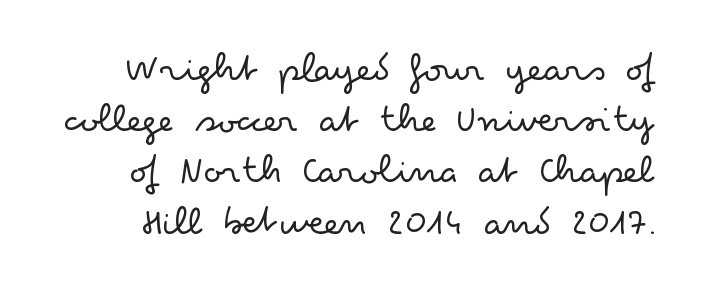
The passage shown stacks its lines at a standard gap. Plain, unruled lines of type. In terms of letterspacing, this is plain default setting. The typeface chosen for these lines omits serifs. When letters stand straight like this, we call the style roman or upright. The typesetting does not lean heavy: it is not bold.
